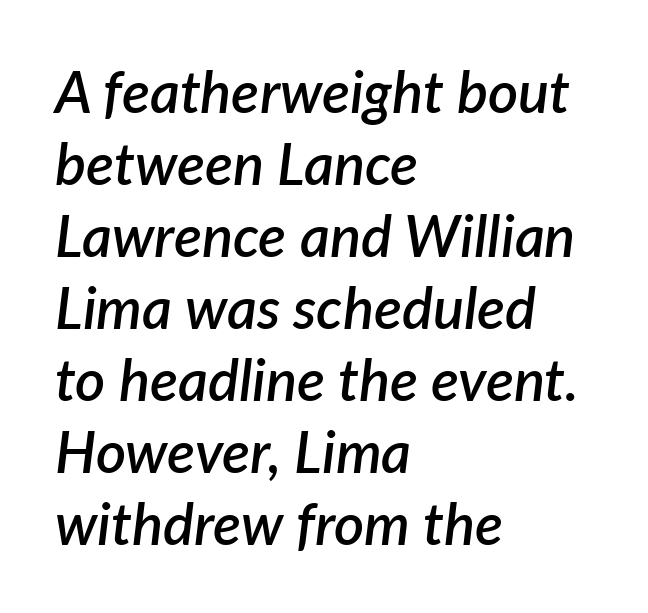
Q: Is the text bold? A: Semi-bold.
Q: Is the text italic (slanted)? A: Yes, it leans right by about 7 degrees.
Q: Is the text underlined? A: No.
Q: How is the paragraph aligned? A: Left-aligned.
Q: Is the spacing between letters normal or unusually wide? A: Normal.
Q: Width (condensed, normal, or wide)? A: Normal.
Q: Stroke contrast? A: Low.
Q: x-height? A: Medium.
Q: Monospaced? A: No.
